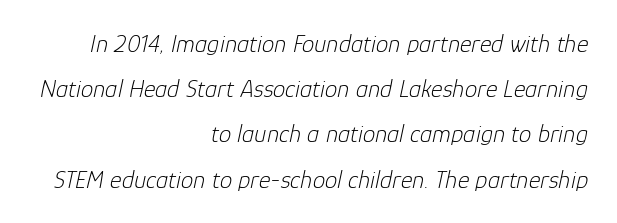
The zone under the glyphs is completely vacant. Where is the straight margin? On the right. This is not heavy type; no bold has been used. Does the lettering tilt? It does — this is italic. The letters sit at their default tracking, neither squeezed nor spread.
